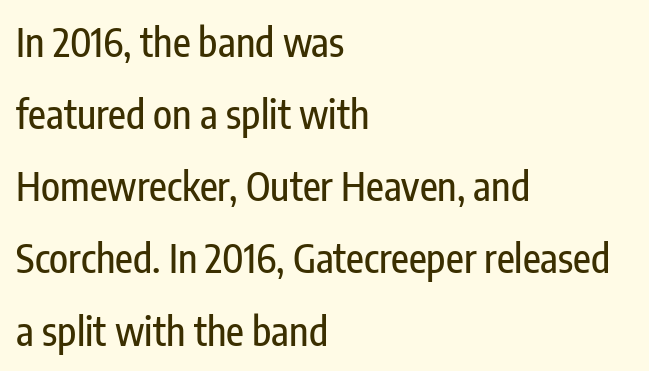
{"serif": "no", "italic": "no", "width": "condensed", "stroke_contrast": "low", "x_height": "medium", "monospaced": "no", "underline": "no", "align": "left", "line_spacing_ratio": 1.85, "letter_spacing": "normal", "letter_spacing_em": 0.0, "glyph_px": 39}
